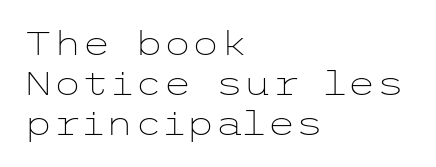
Q: Is the text bold? A: No.
Q: Is the text italic (slanted)? A: No, it is upright.
Q: Is the typeface a serif or a sans-serif typeface? A: Sans-serif.
Q: Is the text underlined? A: No.
Q: How is the paragraph aligned? A: Left-aligned.
Q: Is the spacing between letters normal or unusually wide? A: Normal.
Q: Width (condensed, normal, or wide)? A: Wide.
Q: Stroke contrast? A: Low.
Q: x-height? A: Medium.
